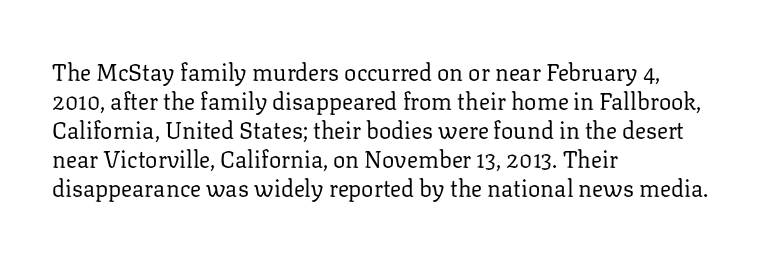
{"italic": "no", "bold": "no", "underline": "no", "align": "left", "line_spacing": "normal", "line_spacing_ratio": 1.26, "letter_spacing": "normal", "letter_spacing_em": 0.0, "glyph_px": 23}
